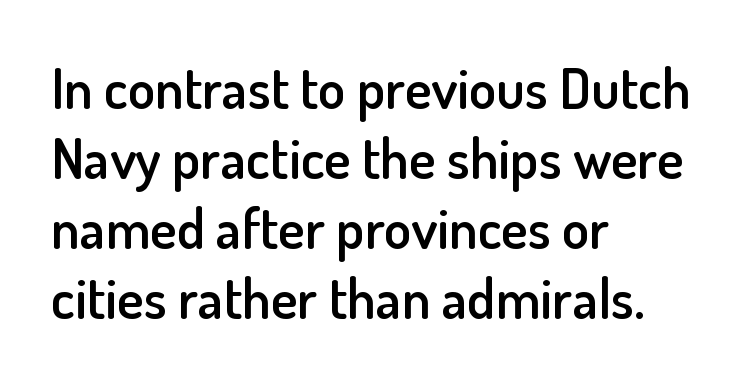
The designer went with a sans here, leaving each stem footless. Successive baselines arrive at the customary interval. Weight: semibold (demi). In terms of posture, this sample is upright. The rag falls on the right side of this text block.
